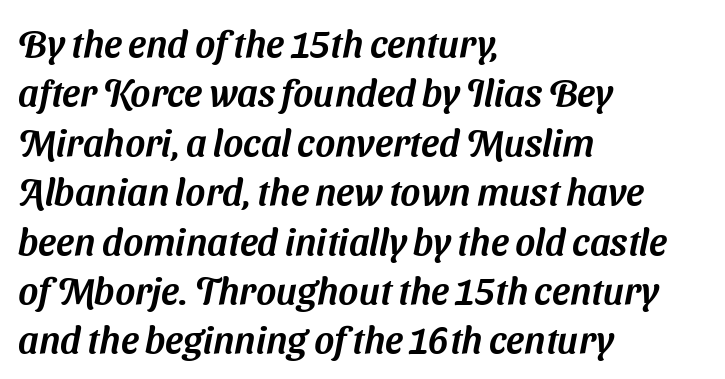
Type style note: lacks serifs. Plain, unruled lines of type. Here the designer chose a conventional face with non-uniform glyph widths. These lines keep a tight, regular rhythm from letter to letter. The lines are quadded left. How would I describe the line gaps? Plain and ordinary.
